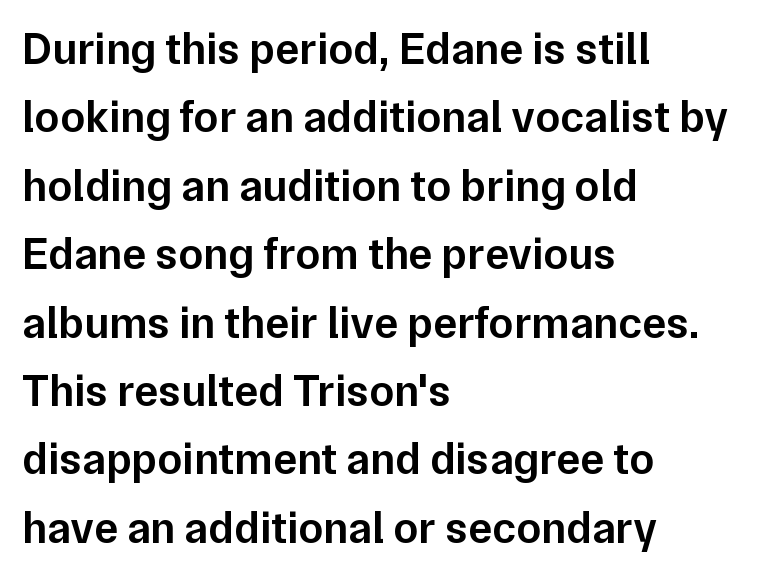
The glyphs in this specimen are sans serif. Line beginnings align vertically; line endings do not. Successive baselines arrive at the customary interval. Proportional: the letters do not fall into vertical columns. Every character sits straight up, as roman type does.
